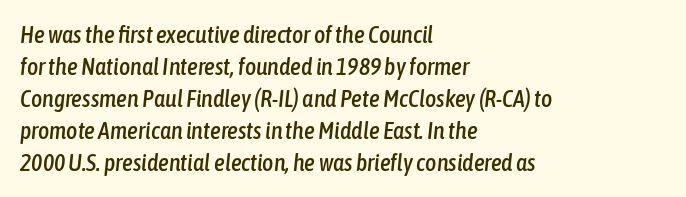
Q: Is the text italic (slanted)? A: Yes, it leans right by about 6 degrees.
Q: Is the text underlined? A: No.
Q: How is the paragraph aligned? A: Left-aligned.
Q: Is the spacing between letters normal or unusually wide? A: Normal.
Q: Is the spacing between lines tight, normal or loose? A: Normal.
